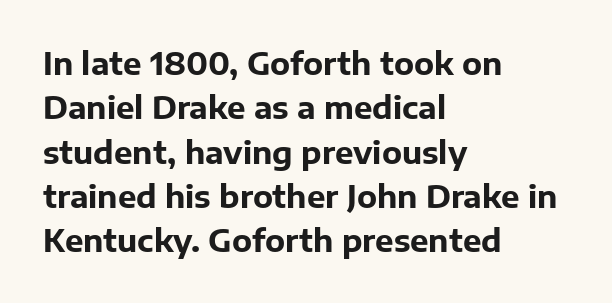
The image shows 31 px bold sans-serif type, upright; set left-aligned, normal line spacing (1.43x), normal letter spacing, not underlined; low stroke contrast and a medium x-height.
